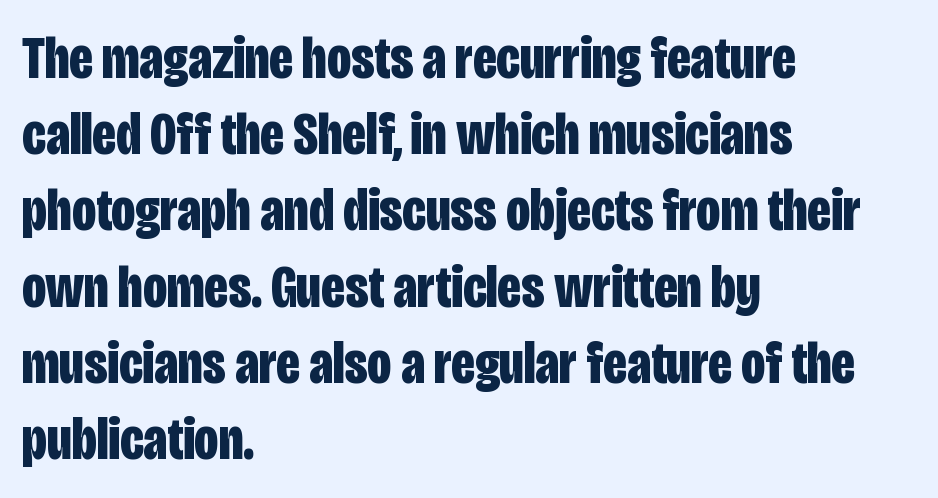
Q: Is the text bold? A: Yes.
Q: Is the text italic (slanted)? A: No, it is upright.
Q: Is the typeface a serif or a sans-serif typeface? A: Sans-serif.
Q: Is the text underlined? A: No.
Q: How is the paragraph aligned? A: Left-aligned.
Q: Is the spacing between letters normal or unusually wide? A: Normal.
Q: Is the spacing between lines tight, normal or loose? A: Normal.
Q: Width (condensed, normal, or wide)? A: Condensed.
Q: Stroke contrast? A: Low.
Q: x-height? A: Large.
Q: Monospaced? A: No.
